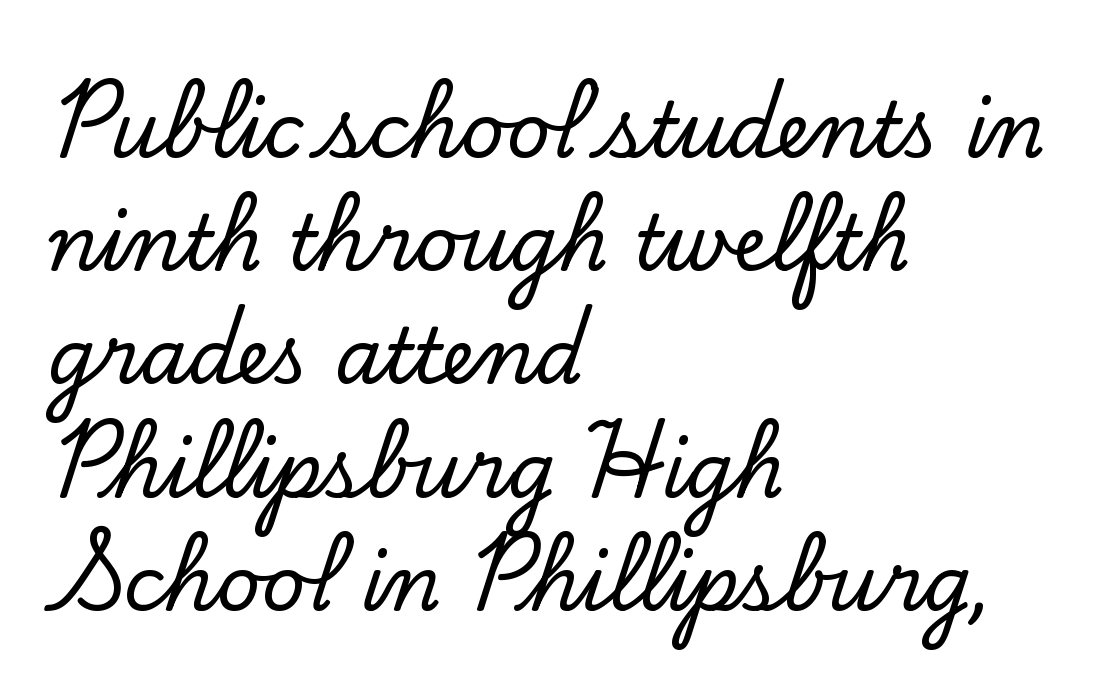
{"serif": "yes", "width": "normal", "stroke_contrast": "low", "x_height": "small", "monospaced": "no", "underline": "no", "align": "left", "line_spacing": "normal", "line_spacing_ratio": 1.49, "letter_spacing": "normal", "letter_spacing_em": 0.0, "glyph_px": 76}
